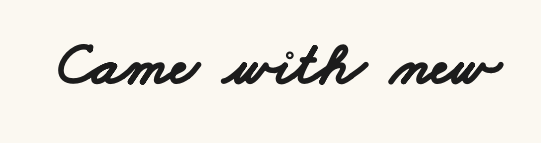
Check the space under the baseline: it is left empty. Typographically, this falls in the sans-serif category. Spacing verdict: proportional, widths tailored to each character. Heft: maximum for text — a bold.
